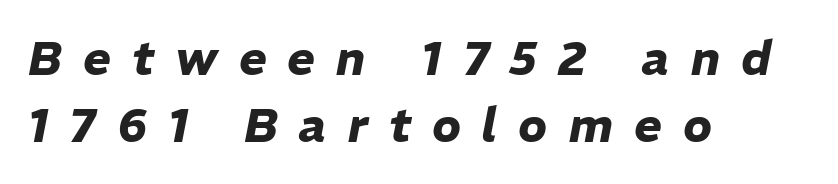
The image shows 47 px heavy type, italic (leaning right); set left-aligned, normal line spacing (1.43x), unusually wide letter spacing (+0.45 em), not underlined; low stroke contrast and a medium x-height.
